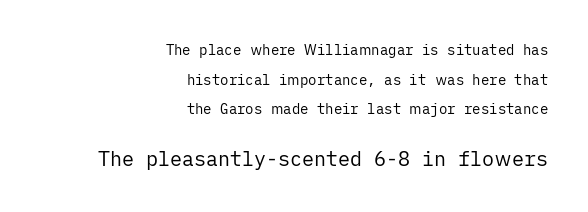
How would I describe the line gaps? Wide and relaxed. These lines stack with their right ends in a neat column. Compare the two chunks: the lower has the greater cap height. On a weight scale, this lands at 450 or below. You can tell it's not italic because the verticals are truly vertical. The face used here is rendered with its standard letterfit.
